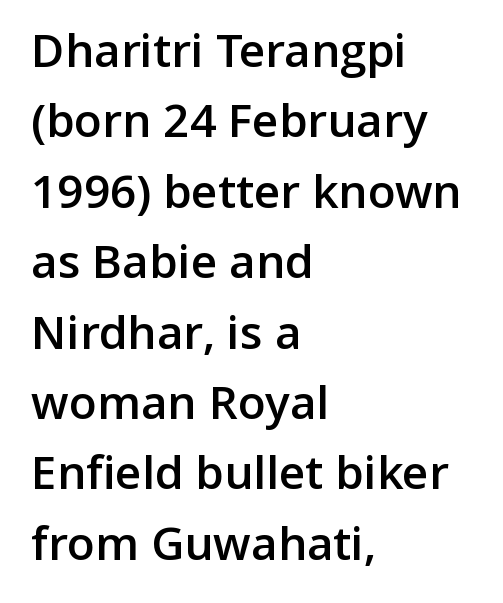
{"serif": "no", "italic": "no", "bold": "semi", "weight": "semibold", "width": "normal", "stroke_contrast": "low", "x_height": "medium", "monospaced": "no", "underline": "no", "align": "left", "line_spacing": "normal", "line_spacing_ratio": 1.53, "letter_spacing": "normal", "letter_spacing_em": 0.0, "glyph_px": 46}
